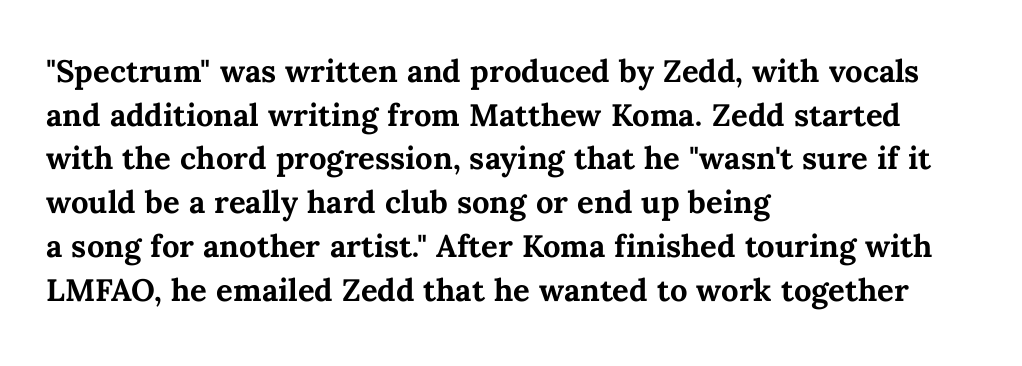
The image shows 31 px bold type, upright; set left-aligned, normal line spacing (1.41x), normal letter spacing, not underlined; medium stroke contrast and a medium x-height.
